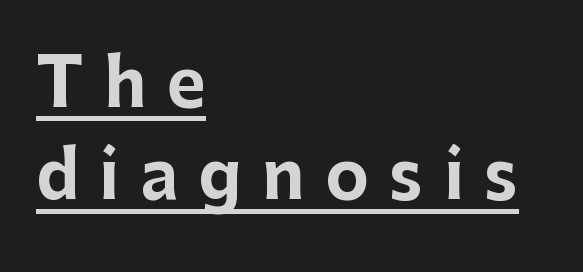
Q: Is the text bold? A: Yes.
Q: Is the text italic (slanted)? A: No, it is upright.
Q: Is the typeface a serif or a sans-serif typeface? A: Sans-serif.
Q: Is the text underlined? A: Yes.
Q: How is the paragraph aligned? A: Left-aligned.
Q: Is the spacing between letters normal or unusually wide? A: Unusually wide.
Q: Is the spacing between lines tight, normal or loose? A: Normal.
Q: Width (condensed, normal, or wide)? A: Normal.
Q: Stroke contrast? A: Low.
Q: x-height? A: Medium.
Q: Monospaced? A: No.
